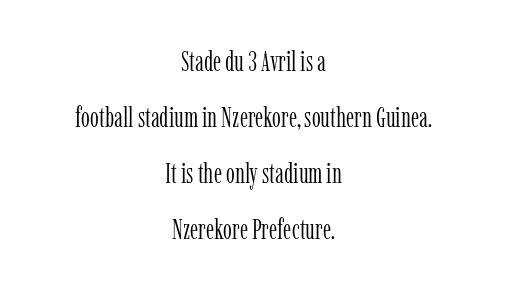
{"serif": "yes", "italic": "no", "bold": "no", "weight": "light", "width": "condensed", "stroke_contrast": "low", "x_height": "medium", "monospaced": "no", "underline": "no", "align": "center", "line_spacing": "loose", "line_spacing_ratio": 2.0, "letter_spacing": "normal", "letter_spacing_em": 0.0, "glyph_px": 28}
